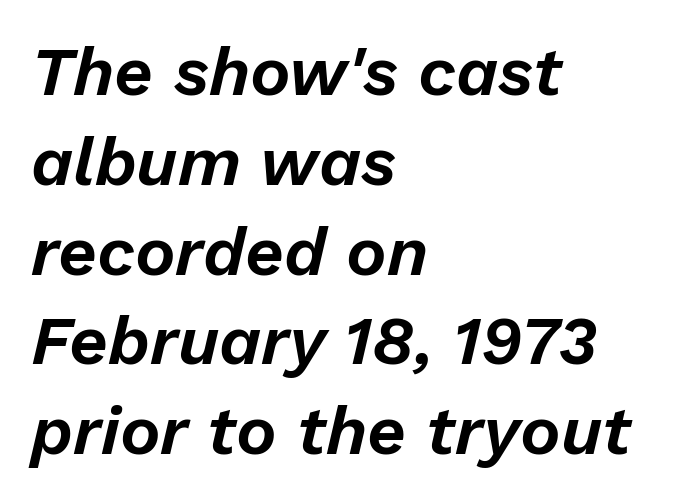
Q: Is the text italic (slanted)? A: Yes, it leans right by about 13 degrees.
Q: Is the text underlined? A: No.
Q: How is the paragraph aligned? A: Left-aligned.
Q: Is the spacing between letters normal or unusually wide? A: Normal.
Q: Is the spacing between lines tight, normal or loose? A: Normal.
Q: Width (condensed, normal, or wide)? A: Normal.
Q: Stroke contrast? A: Low.
Q: x-height? A: Medium.
Q: Monospaced? A: No.
